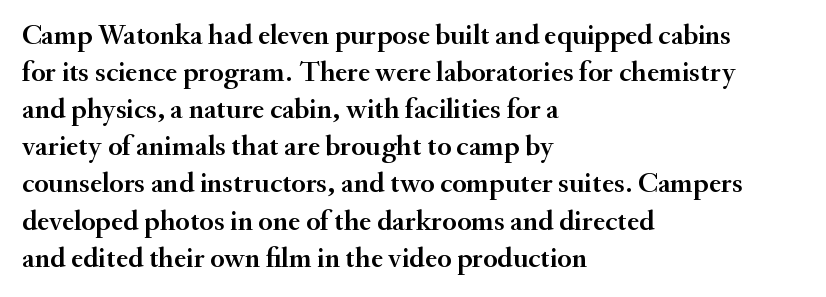
The image shows 29 px serif type, upright; set left-aligned, normal line spacing (1.28x), normal letter spacing, not underlined; medium stroke contrast and a small x-height.
